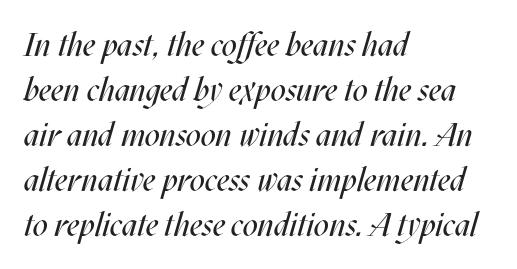
{"italic": "yes", "lean": "right", "slant_degrees": 17, "bold": "no", "weight": "regular", "width": "condensed", "stroke_contrast": "medium", "x_height": "large", "monospaced": "no", "underline": "no", "align": "left", "line_spacing": "normal", "line_spacing_ratio": 1.36, "letter_spacing": "normal", "letter_spacing_em": 0.0, "glyph_px": 33}
